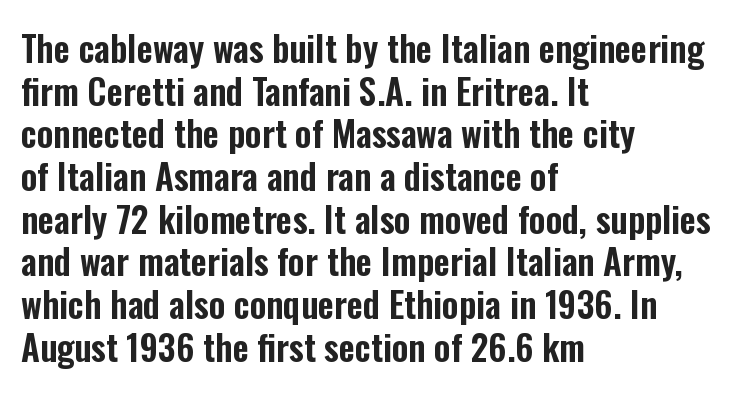
{"serif": "no", "italic": "no", "width": "condensed", "stroke_contrast": "low", "x_height": "medium", "monospaced": "no", "underline": "no", "align": "left", "line_spacing_ratio": 1.22, "letter_spacing": "normal", "letter_spacing_em": 0.0, "glyph_px": 35}
